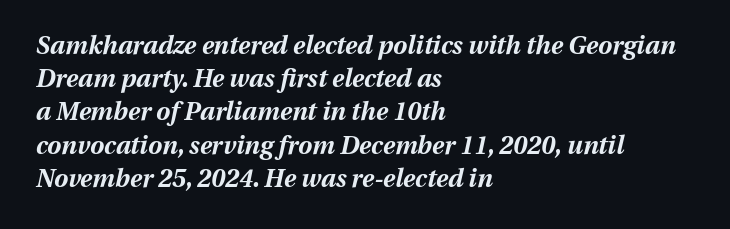
{"italic": "yes", "lean": "right", "slant_degrees": 13, "bold": "yes", "underline": "no", "align": "left", "line_spacing": "normal", "line_spacing_ratio": 1.33, "letter_spacing": "normal", "letter_spacing_em": 0.0, "glyph_px": 25}
